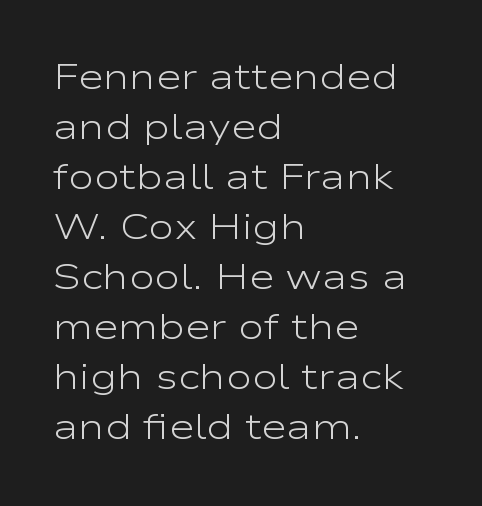
{"serif": "no", "italic": "no", "bold": "no", "weight": "light", "width": "wide", "stroke_contrast": "low", "x_height": "medium", "monospaced": "no", "underline": "no", "align": "left", "line_spacing": "normal", "line_spacing_ratio": 1.43, "letter_spacing": "normal", "letter_spacing_em": 0.0, "glyph_px": 35}
